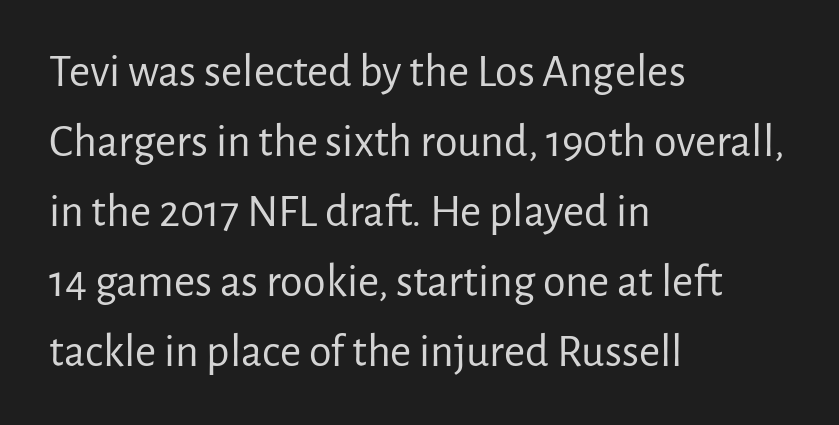
The image shows 46 px regular-weight sans-serif type, upright; set left-aligned, normal line spacing (1.52x), normal letter spacing, not underlined; low stroke contrast and a medium x-height.
